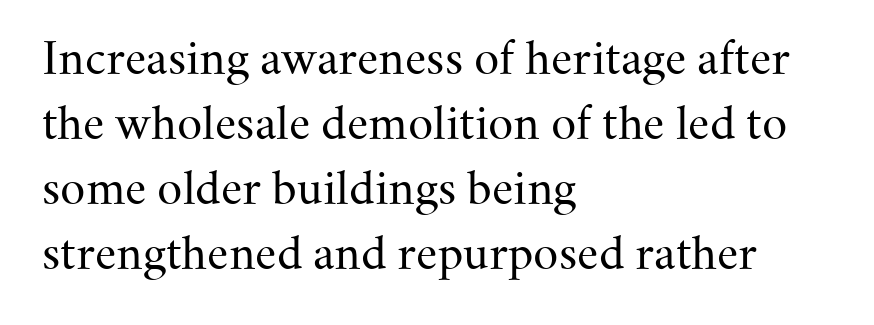
Each letter's strokes conclude with small projecting serifs. If you measured baseline to baseline, you'd find a middling distance. Italic: no, the glyphs are upright roman. Bold? No — there's no thickening of the strokes.
